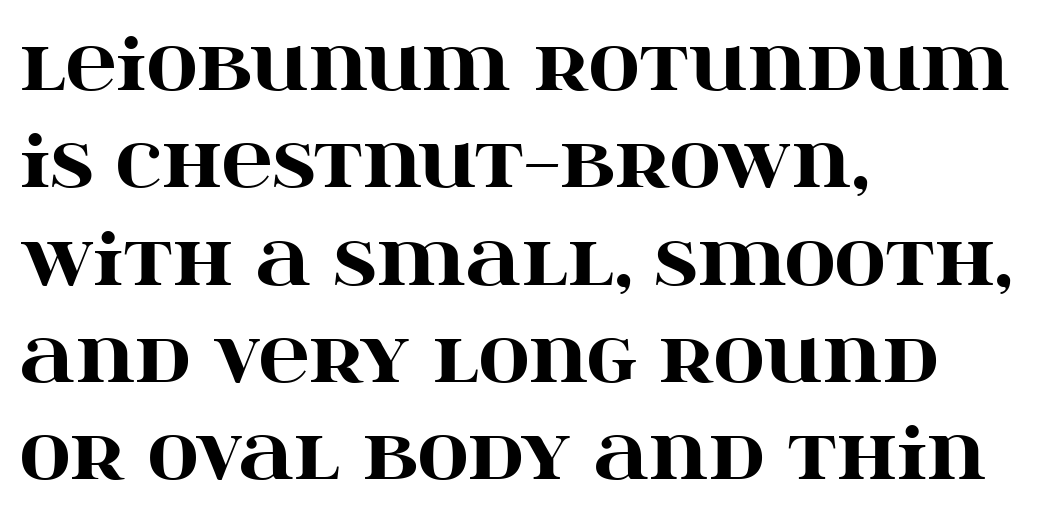
The image shows 70 px heavy, wide serif type, upright; set left-aligned, normal line spacing (1.39x), normal letter spacing, not underlined; high stroke contrast and a large x-height.
